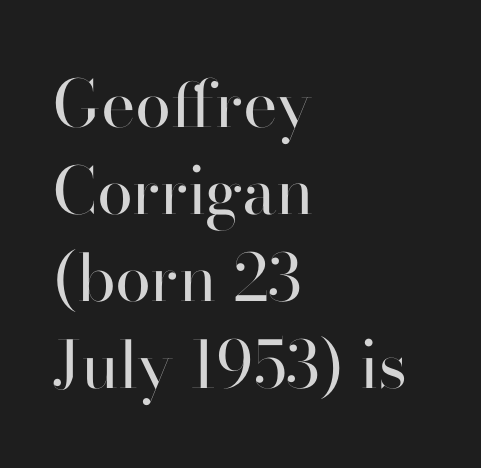
Layout note: lines flush left. Tracking value appears to be zero — textbook default spacing. The area under the type is left untouched. The rendering uses a moderate line-height, typical for paragraphs.
